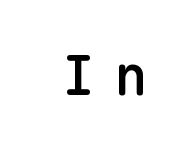
The image shows 55 px semibold sans-serif type, upright, monospaced; set unusually wide letter spacing (+0.37 em), not underlined; low stroke contrast and a medium x-height.
